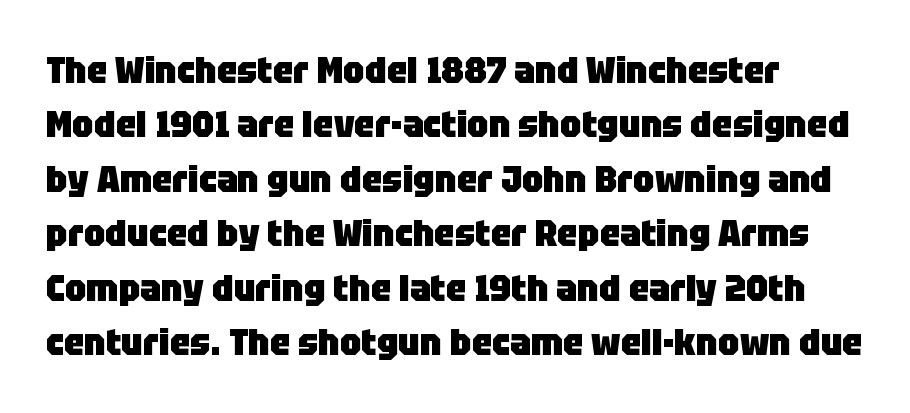
The image shows 37 px heavy sans-serif type, upright; set left-aligned, normal line spacing (1.47x), normal letter spacing, not underlined; low stroke contrast and a large x-height.
